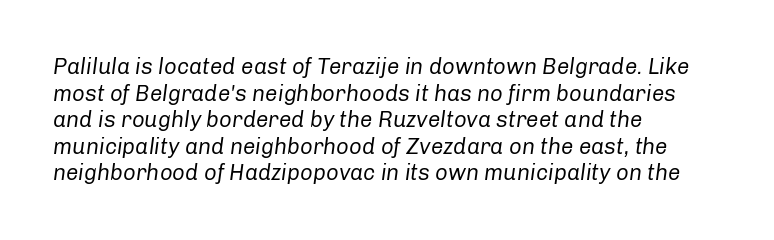
{"italic": "yes", "lean": "right", "slant_degrees": 8, "bold": "no", "underline": "no", "align": "left", "line_spacing_ratio": 1.21, "letter_spacing": "normal", "letter_spacing_em": 0.0, "glyph_px": 22}
